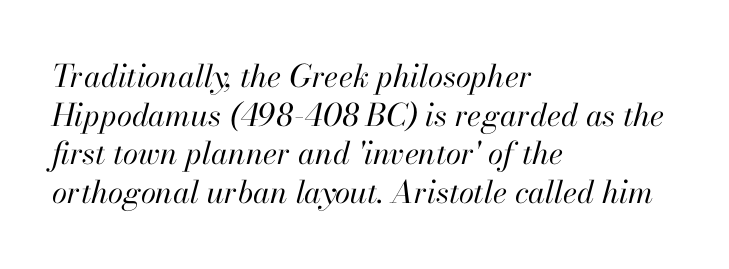
{"italic": "yes", "lean": "right", "slant_degrees": 13, "bold": "no", "weight": "regular", "width": "normal", "stroke_contrast": "high", "x_height": "small", "monospaced": "no", "underline": "no", "align": "left", "line_spacing": "normal", "line_spacing_ratio": 1.25, "letter_spacing": "normal", "letter_spacing_em": 0.0, "glyph_px": 31}
